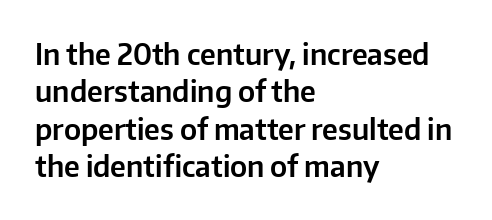
The image shows 29 px sans-serif type, upright; set left-aligned, normal line spacing (1.29x), normal letter spacing, not underlined; low stroke contrast and a medium x-height.
